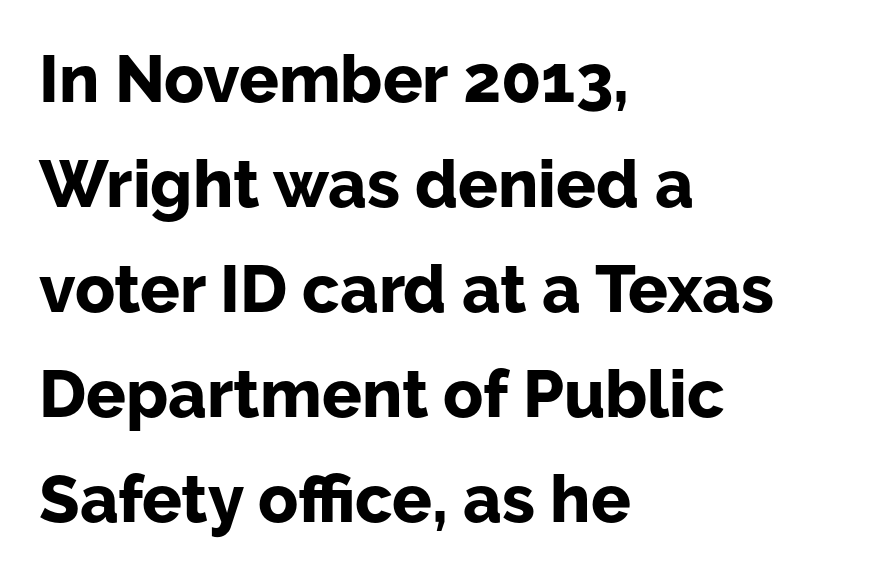
Q: Is the text bold? A: Yes.
Q: Is the text italic (slanted)? A: No, it is upright.
Q: Is the typeface a serif or a sans-serif typeface? A: Sans-serif.
Q: Is the text underlined? A: No.
Q: How is the paragraph aligned? A: Left-aligned.
Q: Is the spacing between letters normal or unusually wide? A: Normal.
Q: Is the spacing between lines tight, normal or loose? A: Normal.
Q: Width (condensed, normal, or wide)? A: Normal.
Q: Stroke contrast? A: Low.
Q: x-height? A: Medium.
Q: Monospaced? A: No.
